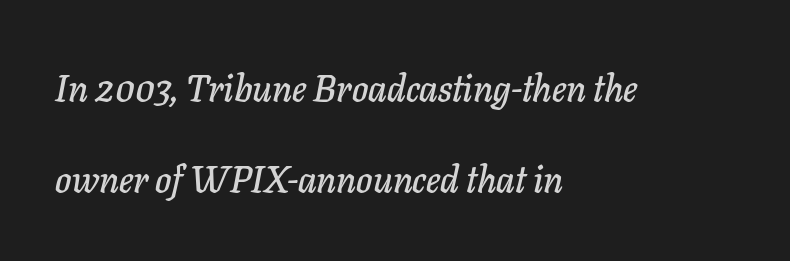
Short and long lines alike share a common starting point at left. You could not count columns in this text — the font is proportionally spaced. Just letters on the line, the space beneath them empty. The horizontal fit of the characters is conventional and even.
